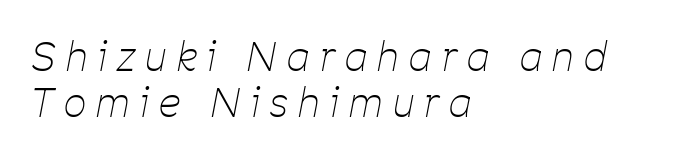
Q: Is the text bold? A: No.
Q: Is the text italic (slanted)? A: Yes, it leans right by about 11 degrees.
Q: Is the text underlined? A: No.
Q: How is the paragraph aligned? A: Left-aligned.
Q: Is the spacing between letters normal or unusually wide? A: Unusually wide.
Q: Width (condensed, normal, or wide)? A: Condensed.
Q: Stroke contrast? A: Low.
Q: x-height? A: Medium.
Q: Monospaced? A: No.
